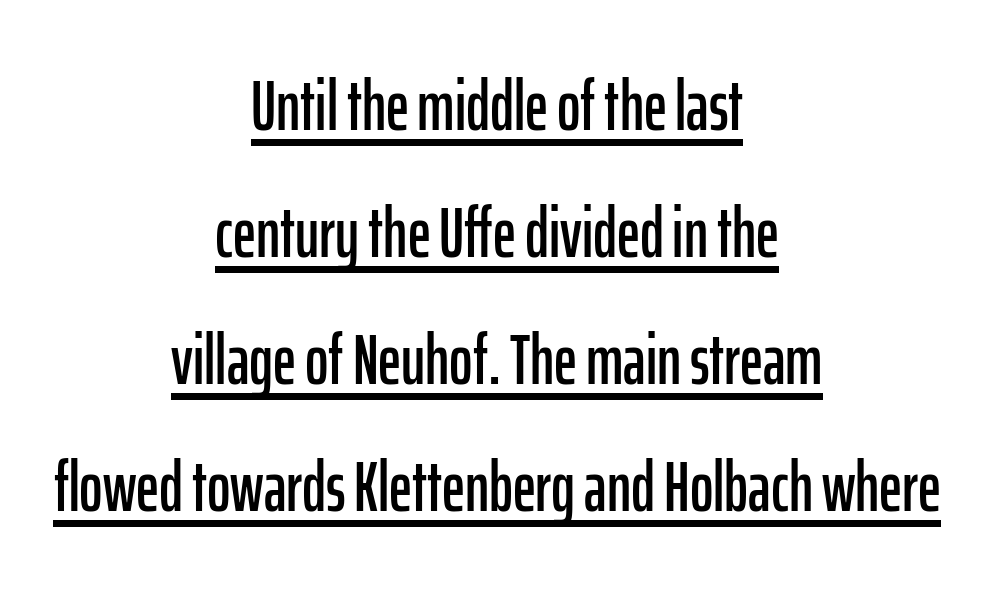
Somebody hit Ctrl+U on this one — the words are underlined. Looks like regular typesetting: each glyph gets only the width it needs. Glyph-to-glyph distance matches everyday printed text. Does the type have serifs? No, each stem ends abruptly. A roman cut, with each character standing at attention.
